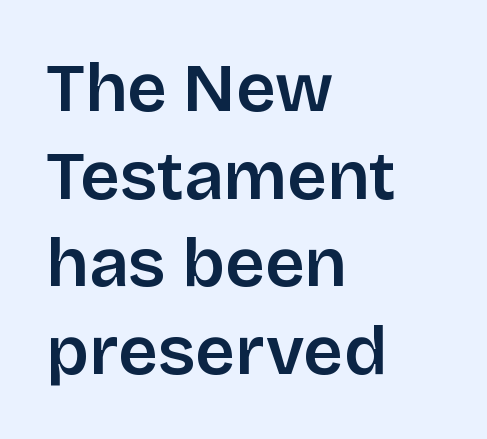
Q: Is the text bold? A: Semi-bold.
Q: Is the text italic (slanted)? A: No, it is upright.
Q: Is the typeface a serif or a sans-serif typeface? A: Sans-serif.
Q: Is the text underlined? A: No.
Q: How is the paragraph aligned? A: Left-aligned.
Q: Is the spacing between letters normal or unusually wide? A: Normal.
Q: Is the spacing between lines tight, normal or loose? A: Normal.
Q: Width (condensed, normal, or wide)? A: Normal.
Q: Stroke contrast? A: Low.
Q: x-height? A: Large.
Q: Monospaced? A: No.
